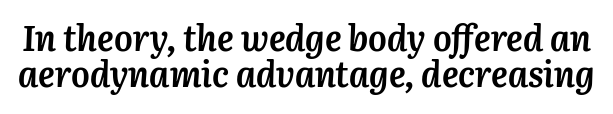
The space directly below the letters is spotless. Does the leading feel generous? Not at all — it's pinched. Looking at the ascenders, they clearly lean. Typographic density is high because the face is bold. You could not count columns in this text — the font is proportionally spaced. Tracking value appears to be zero — textbook default spacing.
